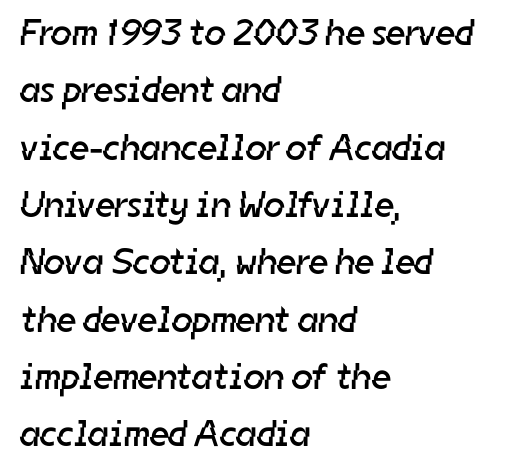
The image shows 37 px regular-weight sans-serif type; set left-aligned, normal line spacing (1.55x), normal letter spacing, not underlined; low stroke contrast and a medium x-height.
